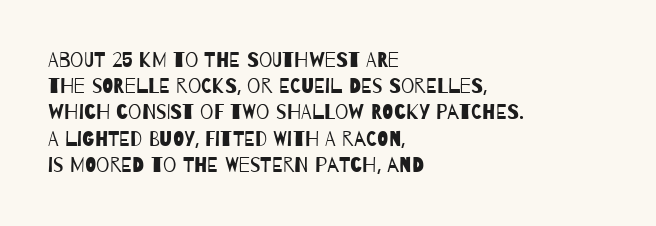
Q: Is the text bold? A: No.
Q: Is the text underlined? A: No.
Q: How is the paragraph aligned? A: Left-aligned.
Q: Is the spacing between letters normal or unusually wide? A: Normal.
Q: Is the spacing between lines tight, normal or loose? A: Normal.
